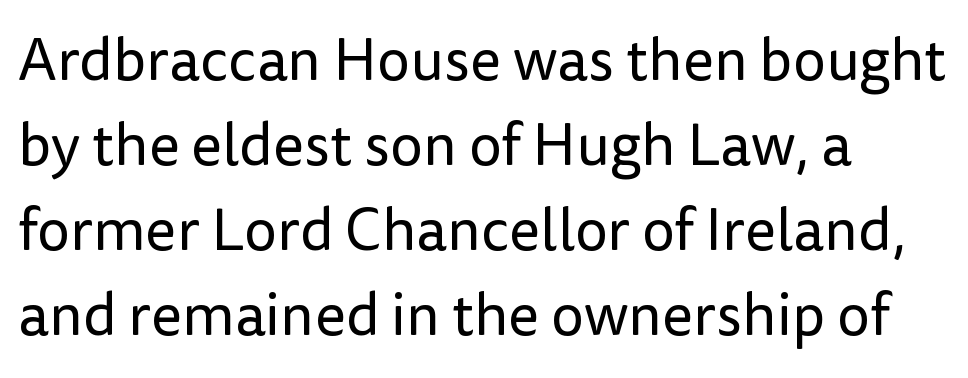
Q: Is the text bold? A: No.
Q: Is the text italic (slanted)? A: No, it is upright.
Q: Is the typeface a serif or a sans-serif typeface? A: Sans-serif.
Q: Is the text underlined? A: No.
Q: How is the paragraph aligned? A: Left-aligned.
Q: Is the spacing between letters normal or unusually wide? A: Normal.
Q: Is the spacing between lines tight, normal or loose? A: Normal.
Q: Width (condensed, normal, or wide)? A: Normal.
Q: Stroke contrast? A: Low.
Q: x-height? A: Medium.
Q: Monospaced? A: No.
